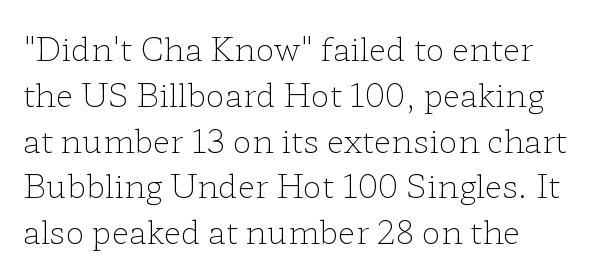
If you drew a line through each stem, it would be perfectly vertical. The font family rendered here belongs to the serif group. Here the designer chose a conventional face with non-uniform glyph widths. This sample uses plain, unmodified letter spacing. Letters have the restrained weight of plain body copy at most.
